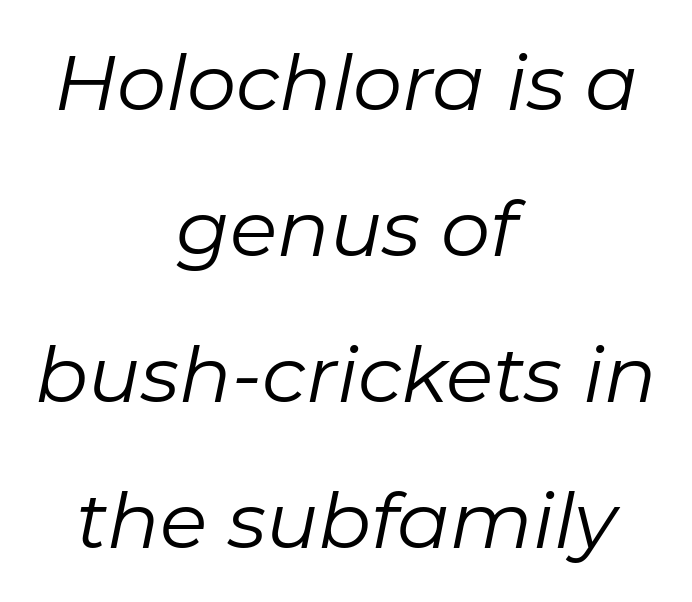
Slant detected: the letters are inclined. The gap between lines stays unmarked. The font is comparable to plain body text, perhaps lighter. What stands out about the letter spacing? Nothing — it is the standard amount.
